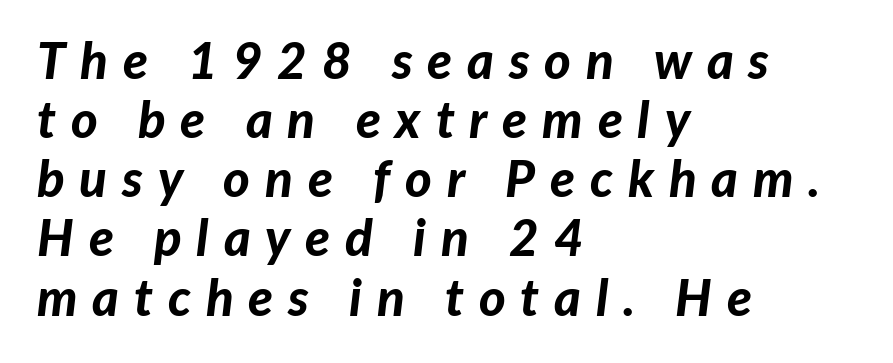
{"italic": "yes", "lean": "right", "slant_degrees": 7, "bold": "yes", "weight": "bold", "width": "normal", "stroke_contrast": "low", "x_height": "medium", "monospaced": "no", "underline": "no", "align": "left", "line_spacing_ratio": 1.16, "letter_spacing": "wide", "letter_spacing_em": 0.29, "glyph_px": 51}
